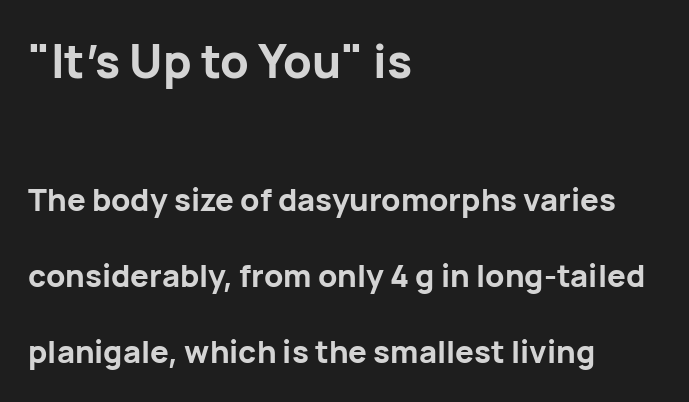
A typesetter would label this face a sans. Just letters on the line, the space beneath them empty. Line beginnings align vertically; line endings do not. The tracking reads as untouched default to a designer's eye. If you drew a line through each stem, it would be perfectly vertical.
